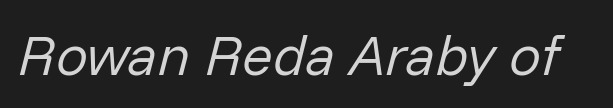
In terms of letterspacing, this is plain default setting. There's an unmistakable incline to the writing here. The specimen omits any rule beneath the text block's lines. The weight would be labelled regular, book, light, or lighter still. Spacing verdict: proportional, widths tailored to each character.
